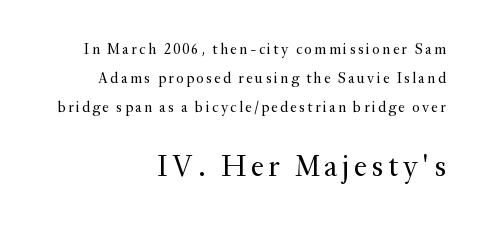
The image shows 30 px regular-weight serif type, upright; set right-aligned, loose line spacing (1.94x), not underlined; the second (bottom) block is 2.0x larger; medium stroke contrast and a small x-height.
